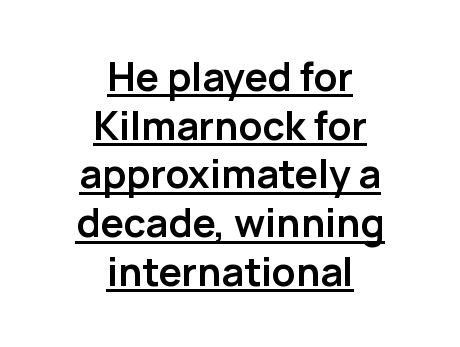
Q: Is the text bold? A: Yes.
Q: Is the text italic (slanted)? A: No, it is upright.
Q: Is the typeface a serif or a sans-serif typeface? A: Sans-serif.
Q: Is the text underlined? A: Yes.
Q: How is the paragraph aligned? A: Centered.
Q: Is the spacing between letters normal or unusually wide? A: Normal.
Q: Is the spacing between lines tight, normal or loose? A: Normal.
Q: Width (condensed, normal, or wide)? A: Normal.
Q: Stroke contrast? A: Low.
Q: x-height? A: Medium.
Q: Monospaced? A: No.
